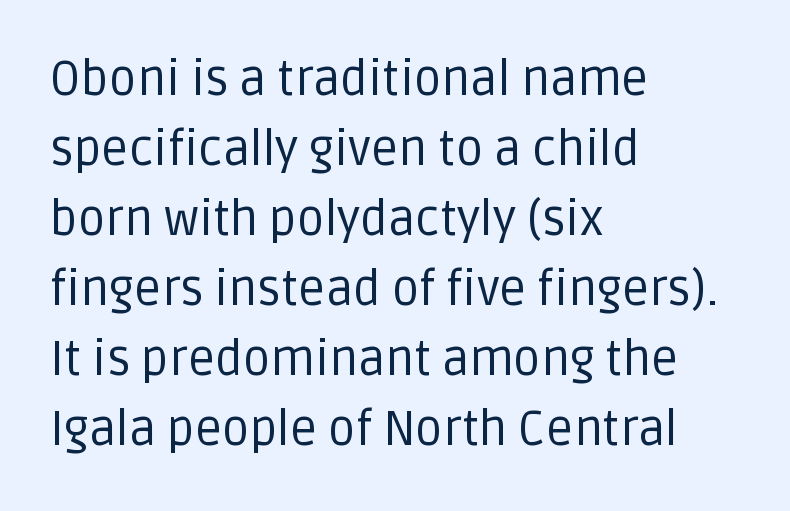
Q: Is the text bold? A: No.
Q: Is the text italic (slanted)? A: No, it is upright.
Q: Is the typeface a serif or a sans-serif typeface? A: Sans-serif.
Q: Is the text underlined? A: No.
Q: How is the paragraph aligned? A: Left-aligned.
Q: Is the spacing between letters normal or unusually wide? A: Normal.
Q: Is the spacing between lines tight, normal or loose? A: Normal.
Q: Width (condensed, normal, or wide)? A: Normal.
Q: Stroke contrast? A: Low.
Q: x-height? A: Large.
Q: Monospaced? A: No.
